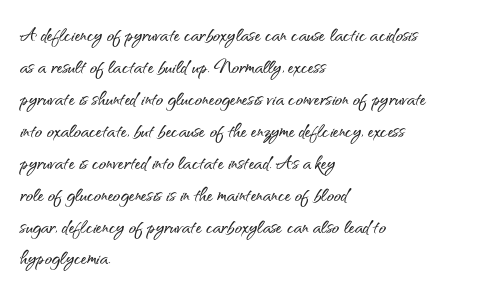
The vertical gap from one line to the next is medium. Standard letterfit; no display-style spreading of the glyphs. The passage is arranged the way most books set body copy — flush left. Rule under the text: the space is simply empty.
